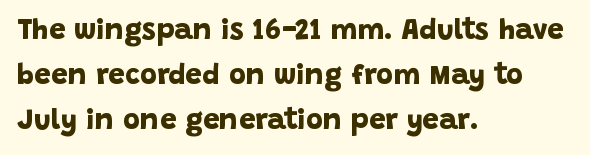
{"serif": "no", "bold": "yes", "weight": "bold", "width": "normal", "stroke_contrast": "low", "x_height": "large", "monospaced": "no", "underline": "no", "align": "left", "line_spacing": "normal", "line_spacing_ratio": 1.56, "letter_spacing": "normal", "letter_spacing_em": 0.0, "glyph_px": 29}
